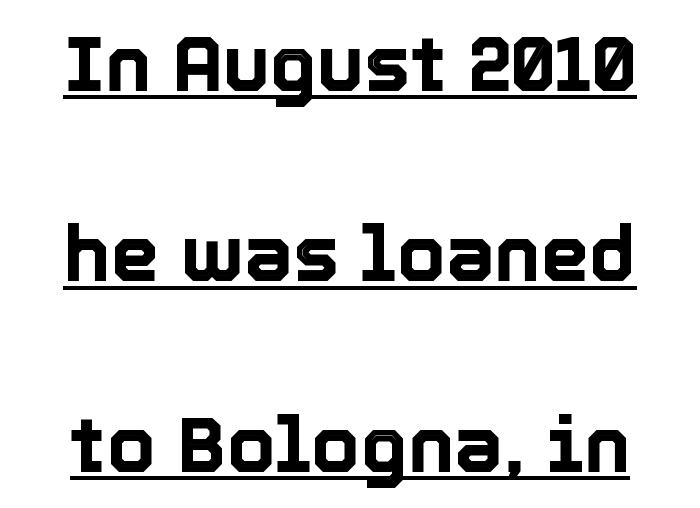
Q: Is the text italic (slanted)? A: No, it is upright.
Q: Is the text underlined? A: Yes.
Q: Is the spacing between letters normal or unusually wide? A: Normal.
Q: Is the spacing between lines tight, normal or loose? A: Loose.
Q: Width (condensed, normal, or wide)? A: Normal.
Q: x-height? A: Medium.
Q: Monospaced? A: No.
